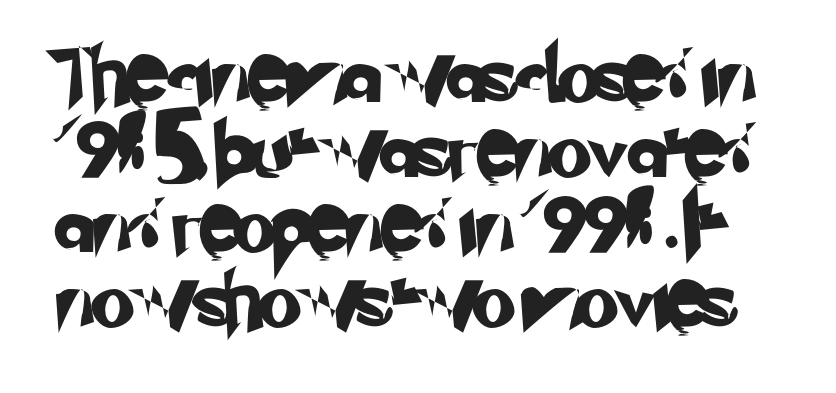
{"serif": "no", "width": "normal", "stroke_contrast": "low", "x_height": "small", "monospaced": "no", "underline": "no", "line_spacing": "normal", "line_spacing_ratio": 1.34, "letter_spacing": "normal", "letter_spacing_em": 0.0, "glyph_px": 56}
